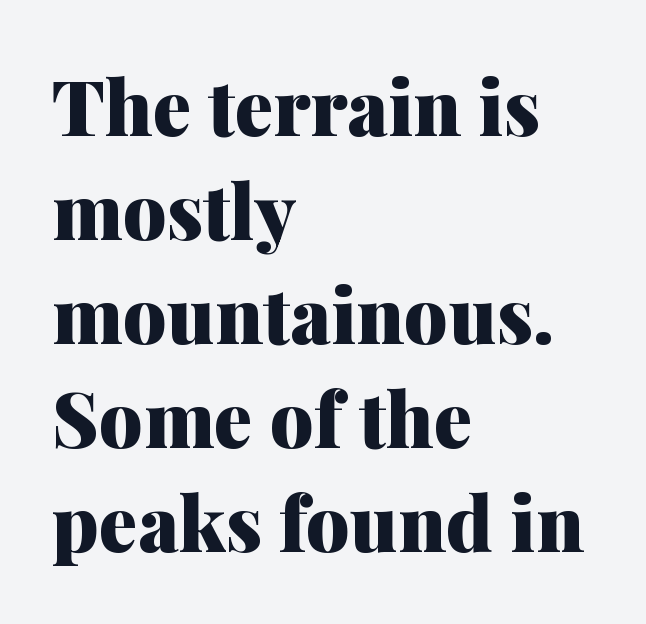
Varying glyph widths throughout — classic text-font behaviour. Descenders are the only things crossing below the line. Caption: multi-line text, flush left, ragged right. Spacing between characters is what you'd get straight out of the box. The letters stand straight up with perfectly vertical stems.
